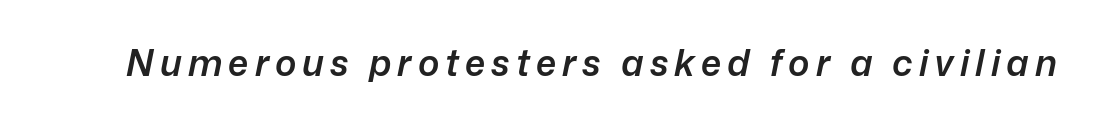
{"italic": "yes", "lean": "right", "slant_degrees": 12, "bold": "semi", "weight": "semibold", "width": "normal", "stroke_contrast": "low", "x_height": "medium", "monospaced": "no", "underline": "no", "glyph_px": 36}
